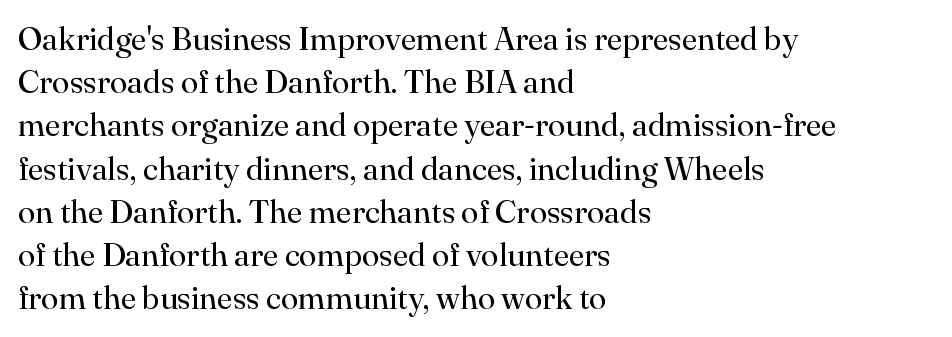
{"serif": "yes", "italic": "no", "bold": "no", "weight": "regular", "width": "normal", "stroke_contrast": "high", "x_height": "small", "monospaced": "no", "underline": "no", "align": "left", "line_spacing": "normal", "line_spacing_ratio": 1.35, "letter_spacing": "normal", "letter_spacing_em": 0.0, "glyph_px": 32}
